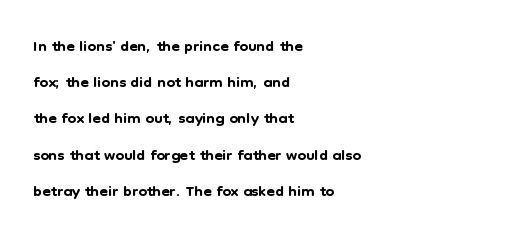
The image shows 24 px text type, upright; set left-aligned, normal line spacing (1.51x), normal letter spacing, not underlined.
